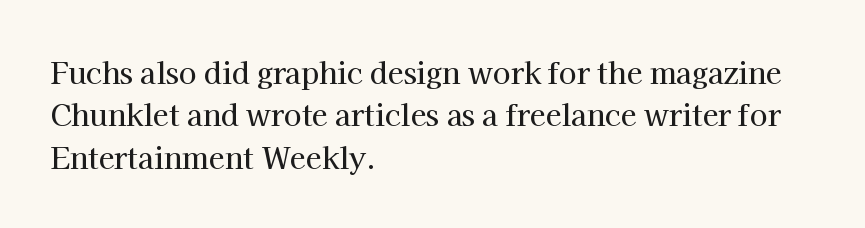
Q: Is the text italic (slanted)? A: No, it is upright.
Q: Is the typeface a serif or a sans-serif typeface? A: Serif.
Q: Is the text underlined? A: No.
Q: How is the paragraph aligned? A: Left-aligned.
Q: Is the spacing between letters normal or unusually wide? A: Normal.
Q: Is the spacing between lines tight, normal or loose? A: Normal.
Q: Width (condensed, normal, or wide)? A: Normal.
Q: Stroke contrast? A: High.
Q: x-height? A: Medium.
Q: Monospaced? A: No.
